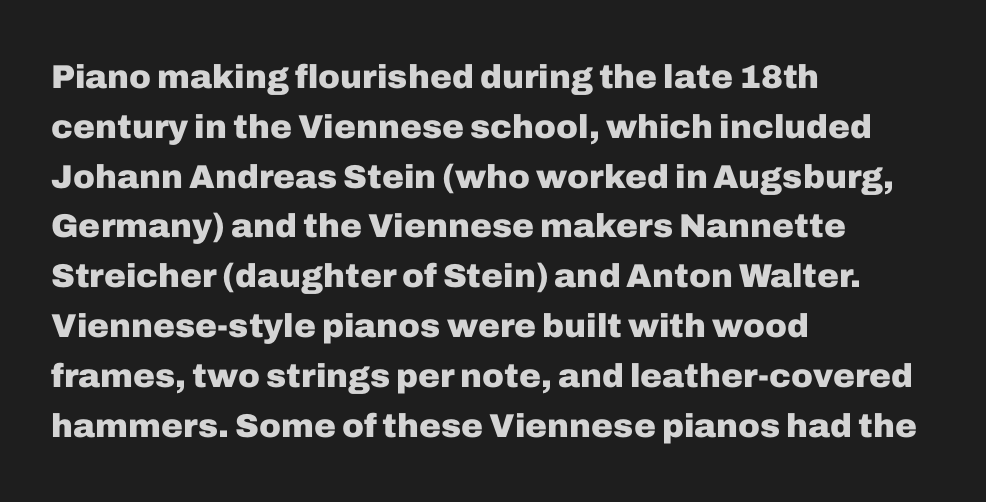
The zone under the glyphs is completely vacant. This block has exactly the height ordinary leading produces. Think of a printed novel: that variable character pitch is what you see here. Posture: vertical. Note: no serifs on the glyphs.
